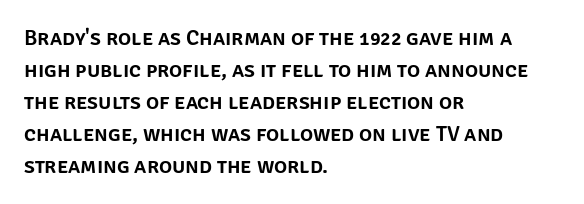
Q: Is the text italic (slanted)? A: No, it is upright.
Q: Is the text underlined? A: No.
Q: How is the paragraph aligned? A: Left-aligned.
Q: Is the spacing between letters normal or unusually wide? A: Normal.
Q: Is the spacing between lines tight, normal or loose? A: Normal.
